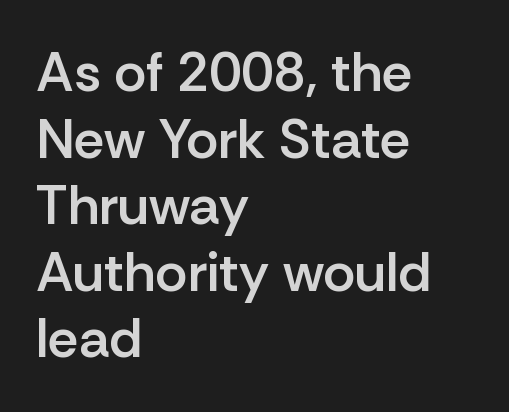
Q: Is the text bold? A: Semi-bold.
Q: Is the text italic (slanted)? A: No, it is upright.
Q: Is the typeface a serif or a sans-serif typeface? A: Sans-serif.
Q: Is the text underlined? A: No.
Q: How is the paragraph aligned? A: Left-aligned.
Q: Is the spacing between letters normal or unusually wide? A: Normal.
Q: Width (condensed, normal, or wide)? A: Normal.
Q: Stroke contrast? A: Low.
Q: x-height? A: Medium.
Q: Monospaced? A: No.
